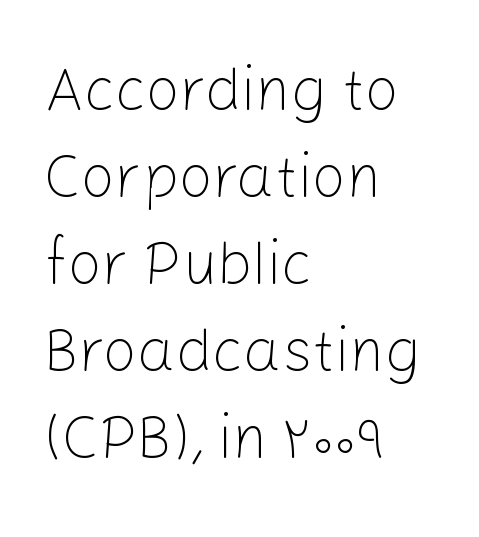
Observe the absence of serifs on each vertical stroke in this sample. Spacing verdict: proportional, widths tailored to each character. The typesetting does not lean heavy: it is not bold. The type sits square on the baseline with zero lean.
